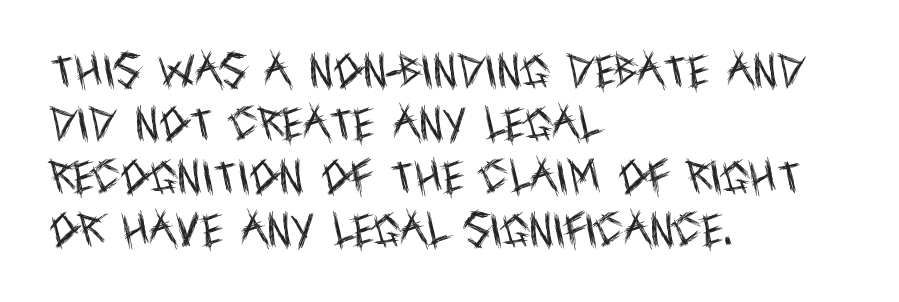
{"serif": "no", "italic": "no", "bold": "no", "weight": "regular", "width": "condensed", "x_height": "large", "monospaced": "no", "underline": "no", "align": "left", "line_spacing": "normal", "line_spacing_ratio": 1.43, "letter_spacing": "normal", "letter_spacing_em": 0.0, "glyph_px": 37}
